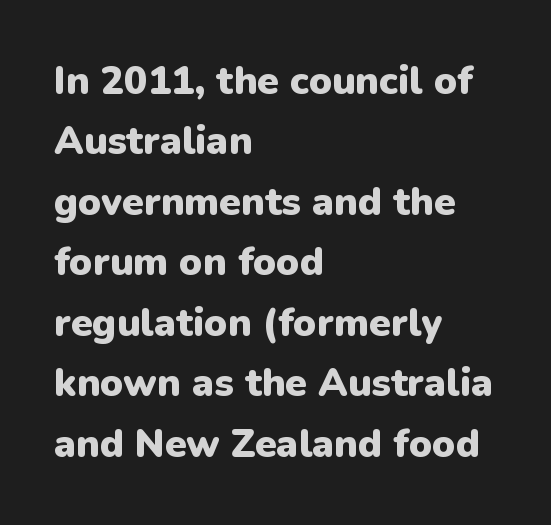
Check under the words: just untouched page. Which margin do the lines hug? The left one — the right edge is uneven. Posture: vertical. A typesetter would call this proportional, since set widths differ per character.
